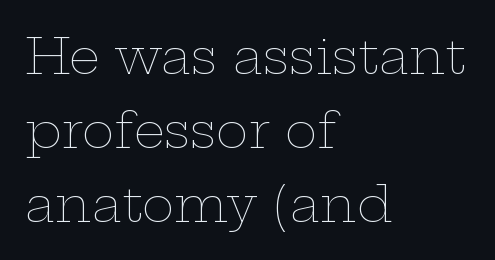
The image shows 49 px thin, wide type, upright; set left-aligned, normal line spacing (1.51x), normal letter spacing, not underlined; low stroke contrast and a medium x-height.
